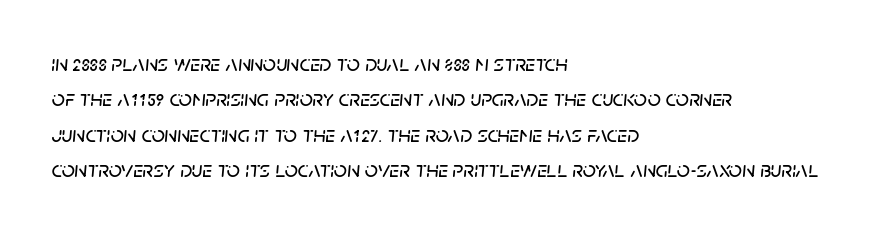
{"italic": "yes", "lean": "right", "slant_degrees": 5, "underline": "no", "align": "left", "line_spacing": "normal", "line_spacing_ratio": 1.54, "letter_spacing": "normal", "letter_spacing_em": 0.0, "glyph_px": 23}
